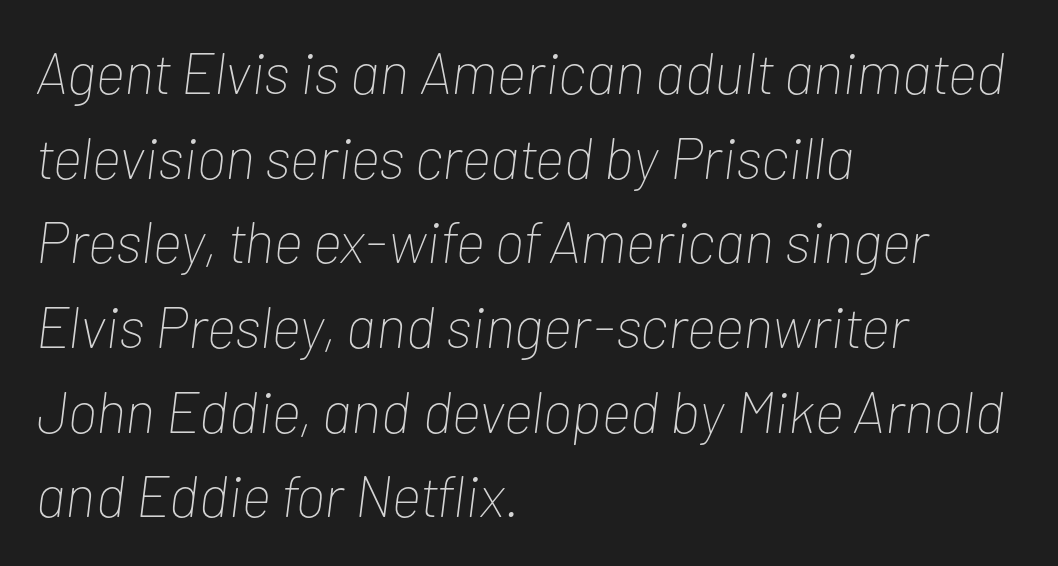
Q: Is the text bold? A: No.
Q: Is the text italic (slanted)? A: Yes, it leans right by about 7 degrees.
Q: Is the text underlined? A: No.
Q: How is the paragraph aligned? A: Left-aligned.
Q: Is the spacing between letters normal or unusually wide? A: Normal.
Q: Is the spacing between lines tight, normal or loose? A: Normal.
Q: Width (condensed, normal, or wide)? A: Condensed.
Q: Stroke contrast? A: Low.
Q: x-height? A: Medium.
Q: Monospaced? A: No.
